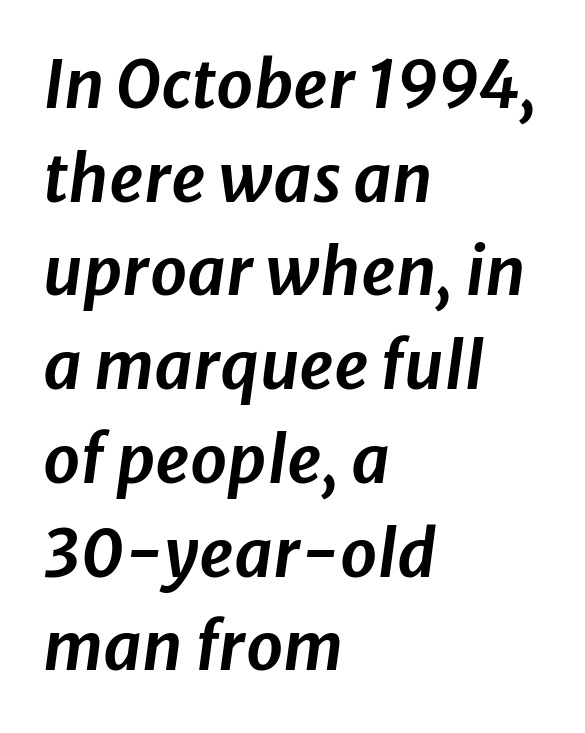
Q: Is the text italic (slanted)? A: Yes, it leans right by about 8 degrees.
Q: Is the text underlined? A: No.
Q: How is the paragraph aligned? A: Left-aligned.
Q: Is the spacing between letters normal or unusually wide? A: Normal.
Q: Is the spacing between lines tight, normal or loose? A: Normal.
Q: Width (condensed, normal, or wide)? A: Normal.
Q: Stroke contrast? A: Low.
Q: x-height? A: Medium.
Q: Monospaced? A: No.
